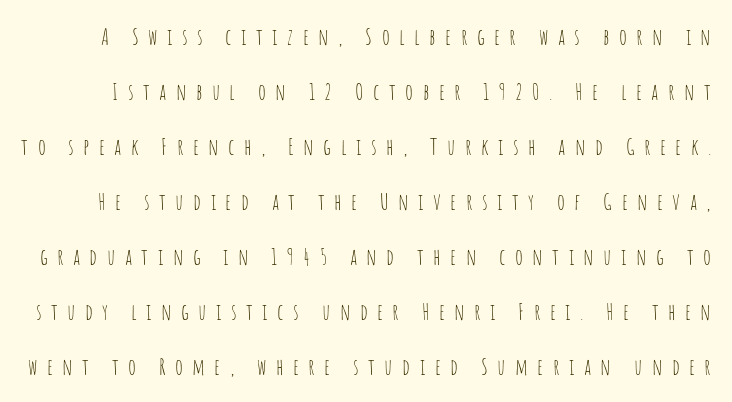
The image shows 23 px text type, upright; set loose line spacing (2.39x), unusually wide letter spacing (+0.41 em), not underlined.
